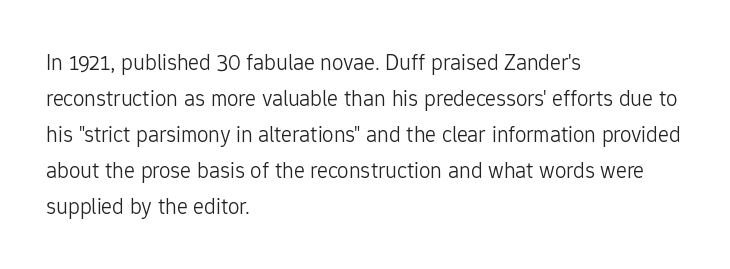
The image shows 23 px text type, upright; set left-aligned, normal line spacing (1.57x), normal letter spacing, not underlined.
